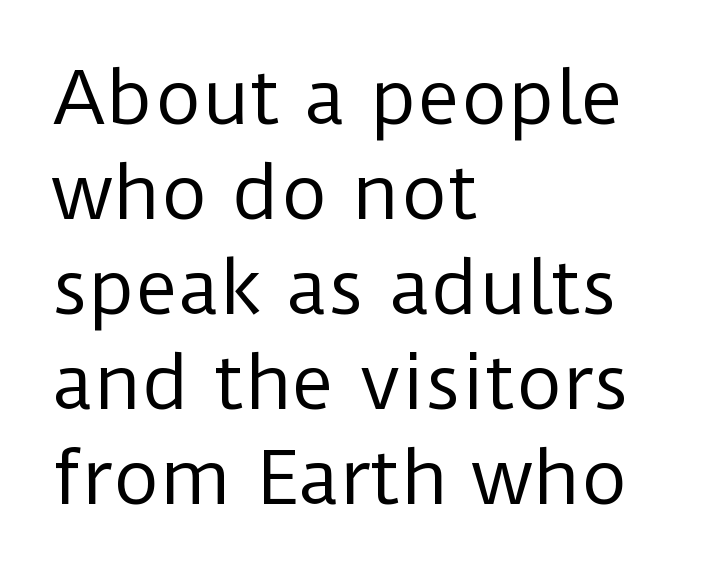
{"serif": "no", "italic": "no", "bold": "no", "weight": "regular", "width": "normal", "stroke_contrast": "low", "x_height": "medium", "monospaced": "no", "underline": "no", "align": "left", "line_spacing": "normal", "line_spacing_ratio": 1.32, "letter_spacing": "normal", "letter_spacing_em": 0.0, "glyph_px": 72}
